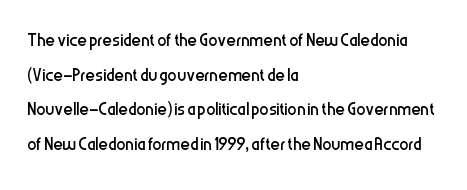
The image shows 23 px text type, upright; set left-aligned, normal line spacing (1.51x), normal letter spacing, not underlined.
